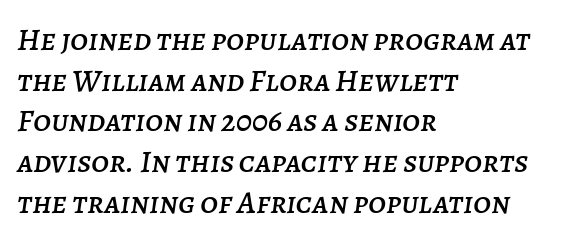
Q: Is the text italic (slanted)? A: Yes, it leans right by about 7 degrees.
Q: Is the text underlined? A: No.
Q: How is the paragraph aligned? A: Left-aligned.
Q: Is the spacing between letters normal or unusually wide? A: Normal.
Q: Is the spacing between lines tight, normal or loose? A: Normal.
Q: Width (condensed, normal, or wide)? A: Normal.
Q: Stroke contrast? A: Low.
Q: x-height? A: Large.
Q: Monospaced? A: No.
